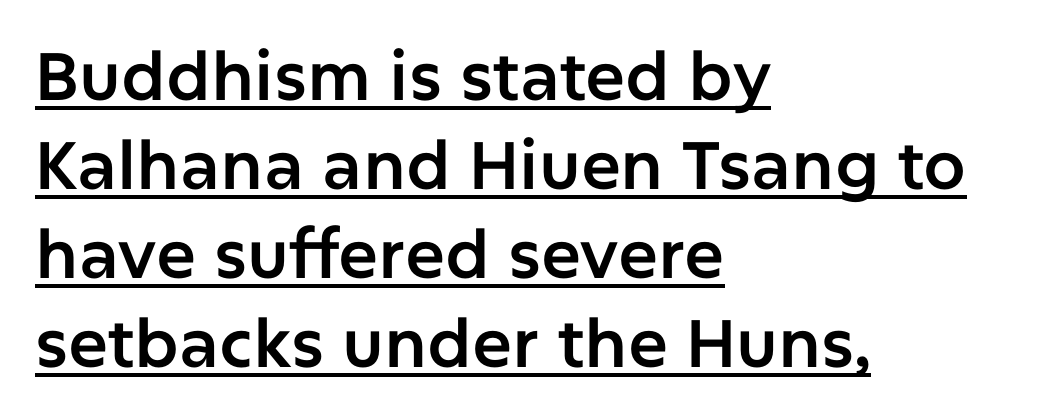
Decoration check: the copy is underlined. The letters advance in unequal steps, a hallmark of proportional type. Inter-character spacing is left at the font's built-in metrics. Is there much room between lines? A standard amount, neither cramped nor airy. Unlike a traditional serif, this face leaves its strokes unadorned.
